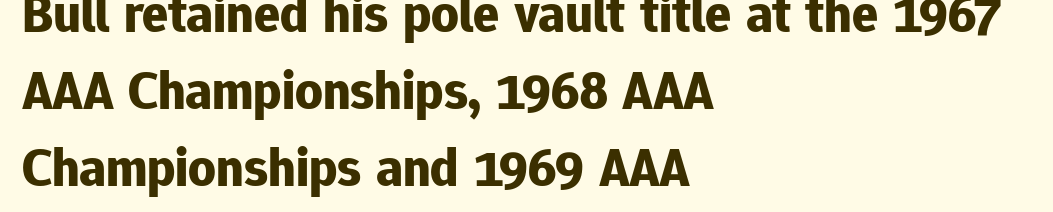
Q: Is the text bold? A: Yes.
Q: Is the text italic (slanted)? A: No, it is upright.
Q: Is the typeface a serif or a sans-serif typeface? A: Sans-serif.
Q: Is the text underlined? A: No.
Q: How is the paragraph aligned? A: Left-aligned.
Q: Is the spacing between letters normal or unusually wide? A: Normal.
Q: Is the spacing between lines tight, normal or loose? A: Normal.
Q: Width (condensed, normal, or wide)? A: Normal.
Q: Stroke contrast? A: Low.
Q: x-height? A: Medium.
Q: Monospaced? A: No.
